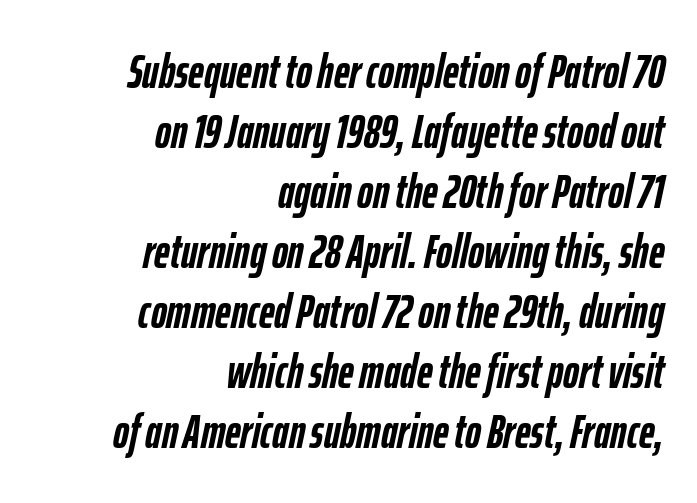
{"italic": "yes", "lean": "right", "slant_degrees": 12, "bold": "yes", "weight": "semibold", "width": "condensed", "stroke_contrast": "low", "x_height": "medium", "monospaced": "no", "underline": "no", "align": "right", "line_spacing": "normal", "line_spacing_ratio": 1.25, "letter_spacing": "normal", "letter_spacing_em": 0.0, "glyph_px": 48}
